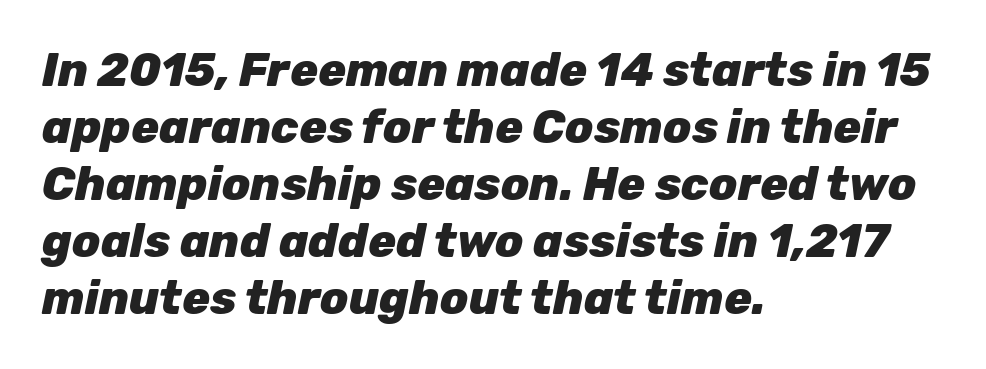
Proportional: the letters do not fall into vertical columns. The tracking reads as untouched default to a designer's eye. Yep, that's italic — everything's leaning. Letters rest on an invisible, unmarked baseline.
